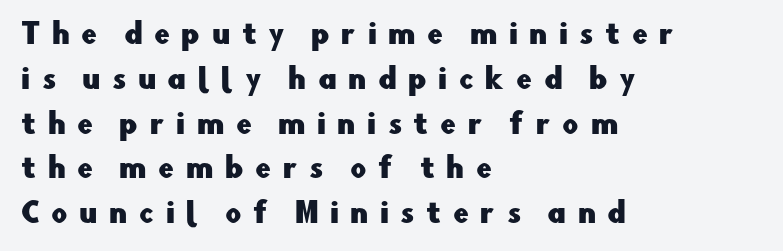
The image shows 28 px sans-serif type, upright; set left-aligned, normal line spacing (1.6x), unusually wide letter spacing (+0.41 em), not underlined; low stroke contrast and a small x-height.
